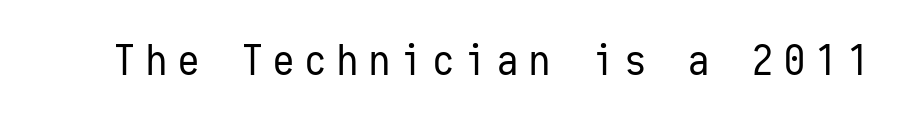
Q: Is the text bold? A: No.
Q: Is the text italic (slanted)? A: No, it is upright.
Q: Is the typeface a serif or a sans-serif typeface? A: Sans-serif.
Q: Is the text underlined? A: No.
Q: Is the spacing between letters normal or unusually wide? A: Unusually wide.
Q: Width (condensed, normal, or wide)? A: Condensed.
Q: Stroke contrast? A: Low.
Q: x-height? A: Medium.
Q: Monospaced? A: Yes.
